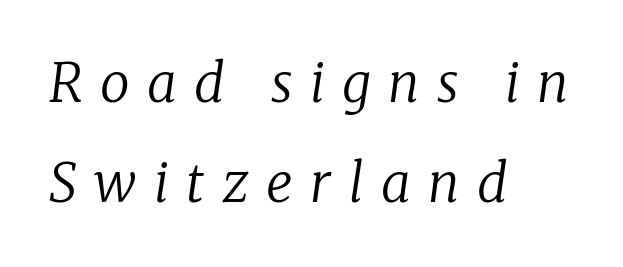
Q: Is the text bold? A: No.
Q: Is the text italic (slanted)? A: Yes, it leans right by about 8 degrees.
Q: Is the typeface a serif or a sans-serif typeface? A: Serif.
Q: Is the text underlined? A: No.
Q: How is the paragraph aligned? A: Left-aligned.
Q: Is the spacing between letters normal or unusually wide? A: Unusually wide.
Q: Width (condensed, normal, or wide)? A: Normal.
Q: Stroke contrast? A: Low.
Q: x-height? A: Medium.
Q: Monospaced? A: No.
